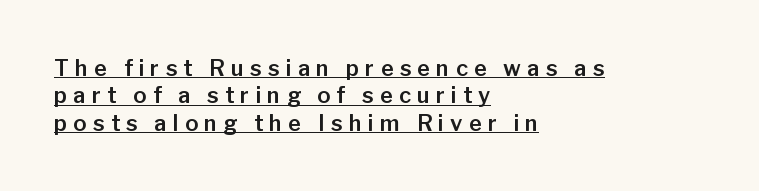
Q: Is the text italic (slanted)? A: No, it is upright.
Q: Is the text underlined? A: Yes.
Q: How is the paragraph aligned? A: Left-aligned.
Q: Is the spacing between letters normal or unusually wide? A: Unusually wide.
Q: Is the spacing between lines tight, normal or loose? A: Normal.
